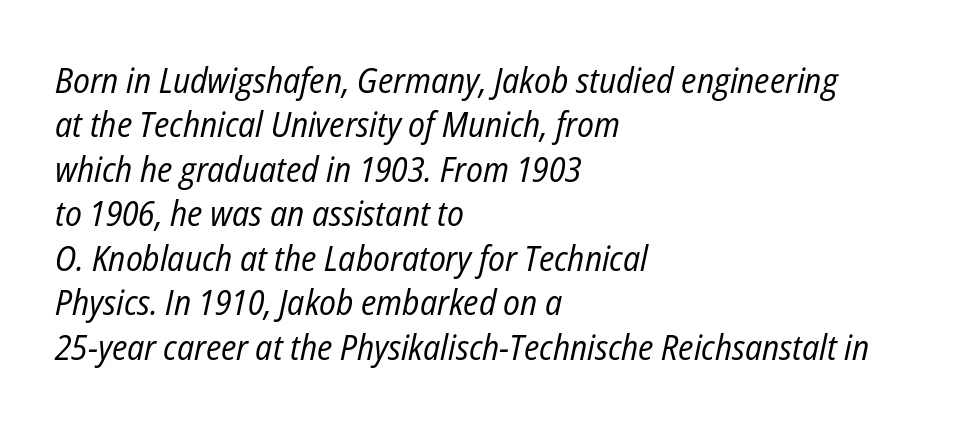
Does the lettering tilt? It does — this is italic. Only glyphs here, with clear space below each row. The typeface has the unassuming heft of standard copy or less. If you measured baseline to baseline, you'd find a middling distance. Between one letter and the next there's only the usual sliver of space.
